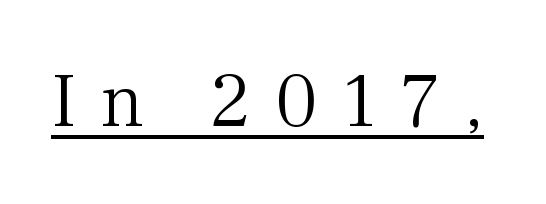
The image shows 78 px light serif type, upright; set unusually wide letter spacing (+0.3 em), underlined; medium stroke contrast and a medium x-height.
